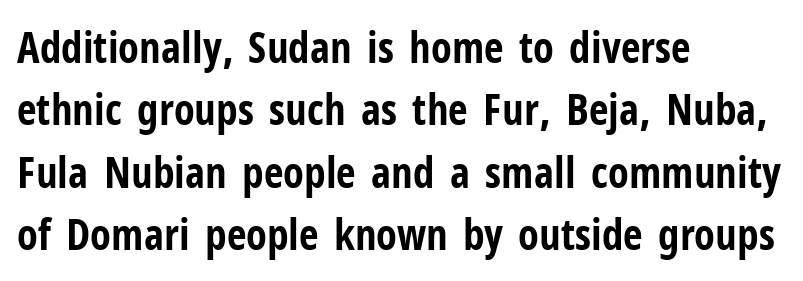
{"serif": "no", "italic": "no", "bold": "yes", "weight": "bold", "width": "condensed", "stroke_contrast": "low", "x_height": "medium", "monospaced": "no", "underline": "no", "align": "left", "line_spacing": "normal", "line_spacing_ratio": 1.45, "letter_spacing": "normal", "letter_spacing_em": 0.0, "glyph_px": 43}
